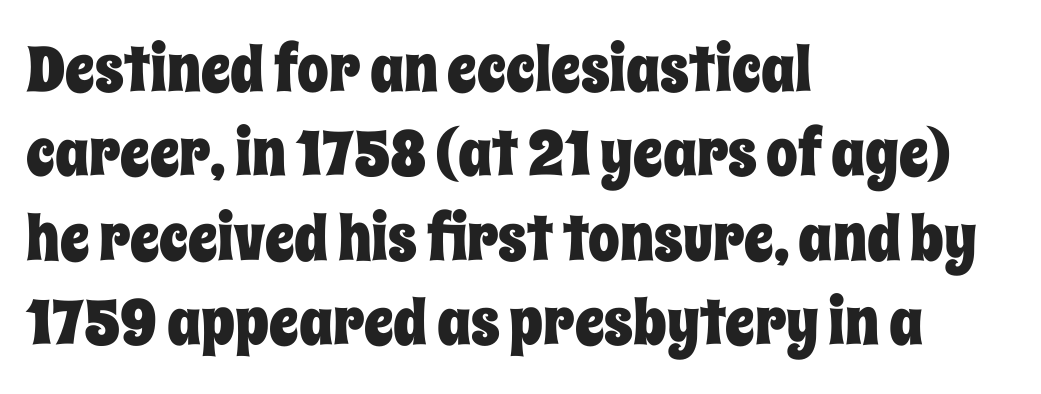
Q: Is the text italic (slanted)? A: No, it is upright.
Q: Is the text underlined? A: No.
Q: How is the paragraph aligned? A: Left-aligned.
Q: Is the spacing between letters normal or unusually wide? A: Normal.
Q: Is the spacing between lines tight, normal or loose? A: Normal.
Q: Width (condensed, normal, or wide)? A: Condensed.
Q: Stroke contrast? A: Low.
Q: x-height? A: Large.
Q: Monospaced? A: No.
